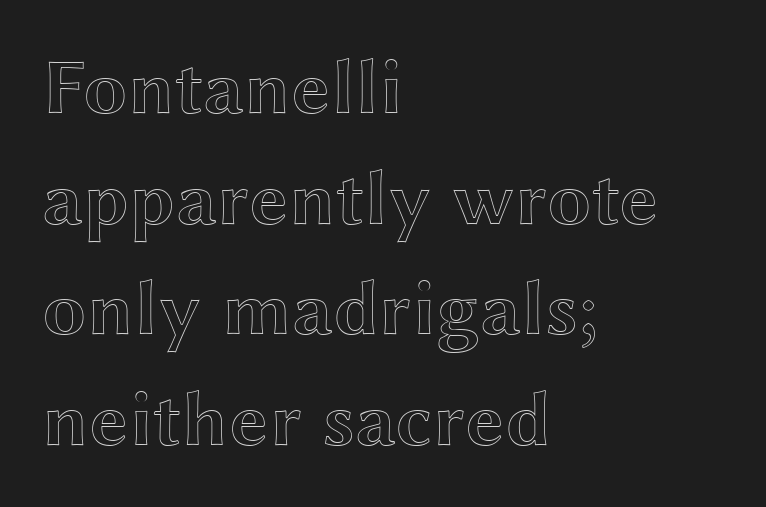
The passage shown is typed in a proportional face where columns would drift. Is the block centered? No — it sits flush against the left margin. This is the regular roman posture of the typeface. Honestly, there is no underline to notice here at all.
